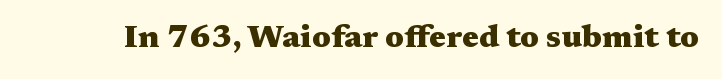
{"serif": "yes", "italic": "no", "bold": "yes", "weight": "heavy", "width": "wide", "stroke_contrast": "medium", "x_height": "medium", "monospaced": "no", "underline": "no", "letter_spacing": "normal", "letter_spacing_em": 0.0, "glyph_px": 32}
